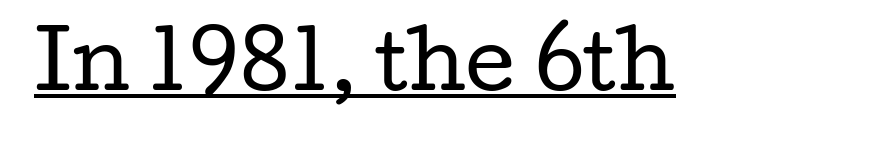
{"serif": "yes", "italic": "no", "bold": "no", "weight": "regular", "width": "wide", "stroke_contrast": "low", "x_height": "medium", "monospaced": "no", "underline": "yes", "letter_spacing": "normal", "letter_spacing_em": 0.0, "glyph_px": 77}
